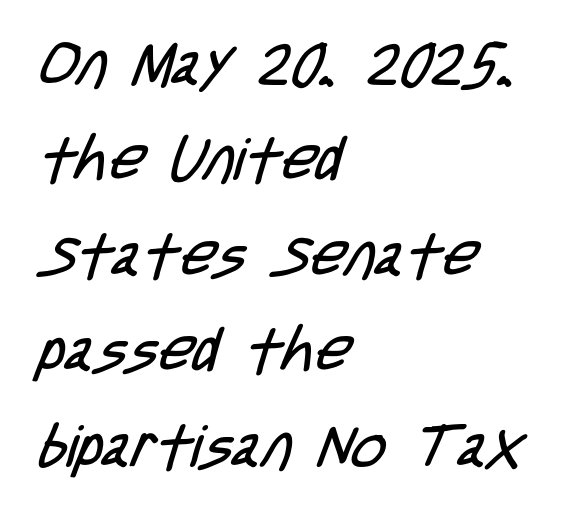
The image shows 60 px regular-weight, condensed sans-serif type; set left-aligned, normal line spacing (1.59x), normal letter spacing, not underlined; low stroke contrast and a large x-height.
